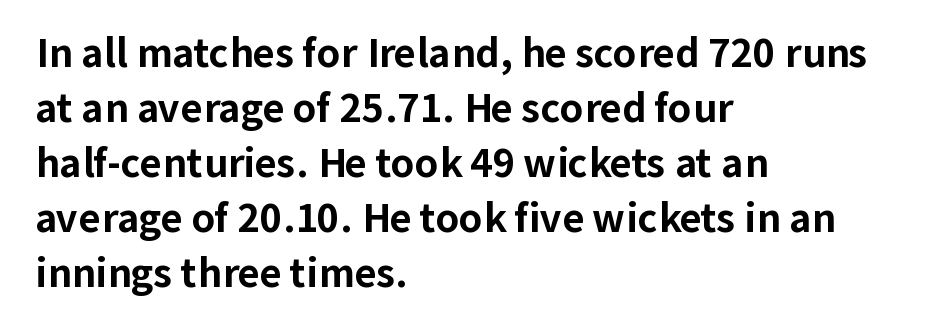
Q: Is the text bold? A: Yes.
Q: Is the text italic (slanted)? A: No, it is upright.
Q: Is the typeface a serif or a sans-serif typeface? A: Sans-serif.
Q: Is the text underlined? A: No.
Q: How is the paragraph aligned? A: Left-aligned.
Q: Is the spacing between letters normal or unusually wide? A: Normal.
Q: Is the spacing between lines tight, normal or loose? A: Normal.
Q: Width (condensed, normal, or wide)? A: Normal.
Q: Stroke contrast? A: Low.
Q: x-height? A: Medium.
Q: Monospaced? A: No.
